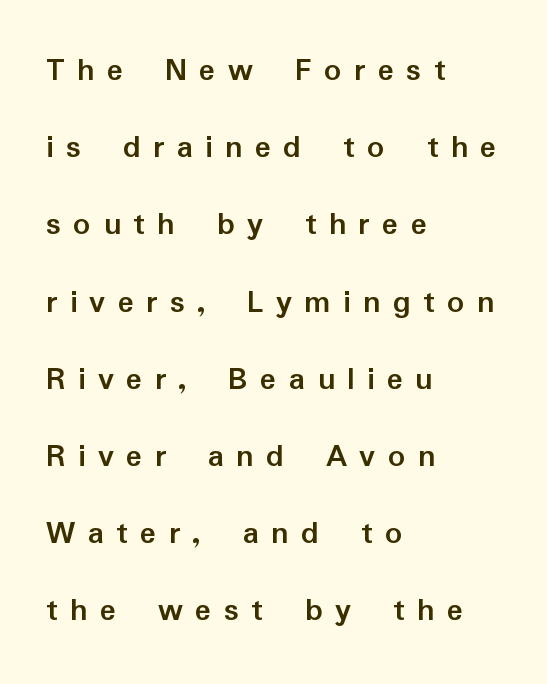
The image shows 34 px semibold sans-serif type, upright; set left-aligned, loose line spacing (2.27x), unusually wide letter spacing (+0.36 em), not underlined; low stroke contrast and a medium x-height.
